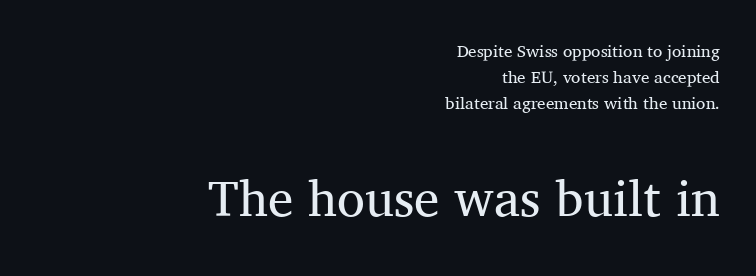
The image shows 51 px regular-weight serif type, upright; set right-aligned, normal line spacing (1.52x), normal letter spacing, not underlined; the second (bottom) block is 3.0x larger; medium stroke contrast and a medium x-height.
